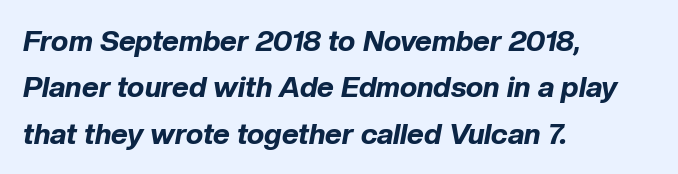
The image shows 29 px bold type, italic (leaning right); set left-aligned, normal line spacing (1.6x), normal letter spacing, not underlined; low stroke contrast and a medium x-height.
